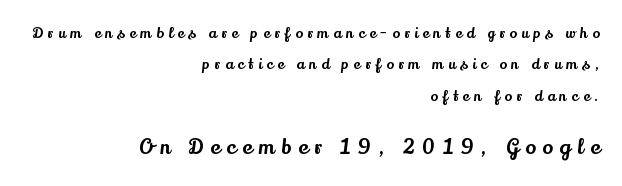
Leftover space on each line is placed entirely before the opening word. If you measured baseline to baseline, you'd find a long distance. Plain, unruled lines of type. The block sitting lower on the canvas is the one with enlarged characters. Look at the tracking — it's clearly loosened, letters drifting apart.
